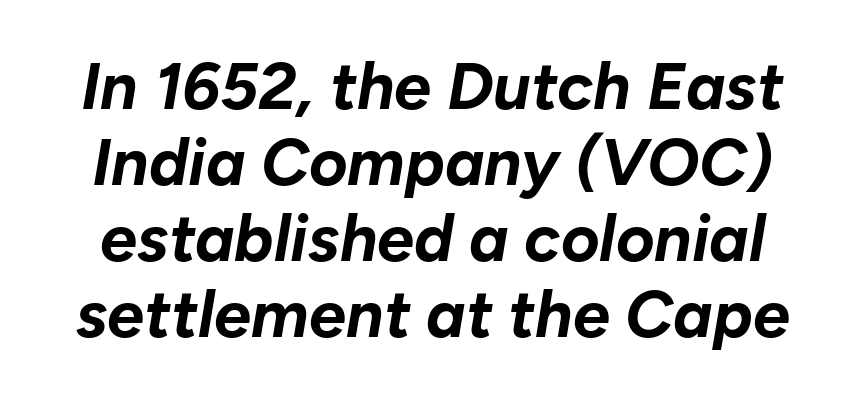
{"italic": "yes", "lean": "right", "slant_degrees": 10, "bold": "yes", "weight": "bold", "width": "normal", "stroke_contrast": "low", "x_height": "medium", "monospaced": "no", "underline": "no", "line_spacing": "tight", "line_spacing_ratio": 1.15, "letter_spacing": "normal", "letter_spacing_em": 0.0, "glyph_px": 66}
